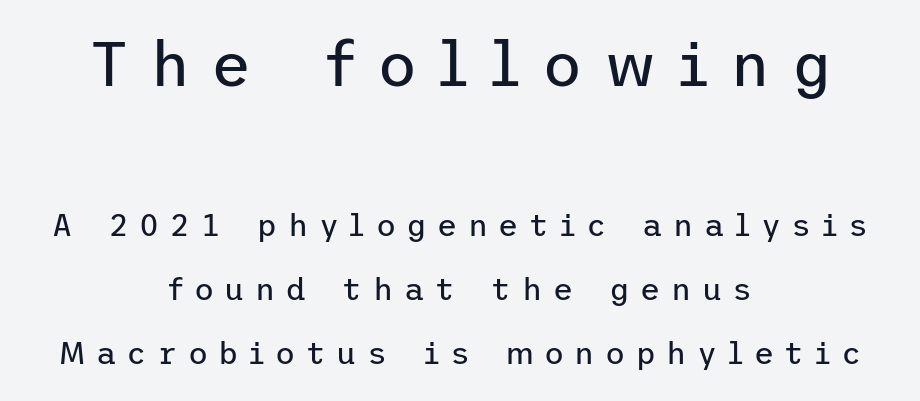
The image shows 62 px regular-weight sans-serif type, upright; set centered, loose line spacing (2.07x), unusually wide letter spacing (+0.34 em), not underlined; the first (top) block is 2.0x larger; low stroke contrast and a medium x-height.
